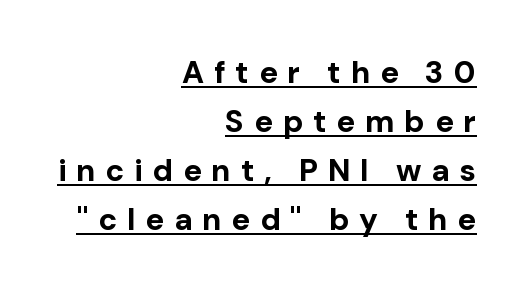
The image shows 31 px bold sans-serif type, upright; set right-aligned, normal line spacing (1.58x), unusually wide letter spacing (+0.32 em), underlined; low stroke contrast and a medium x-height.
